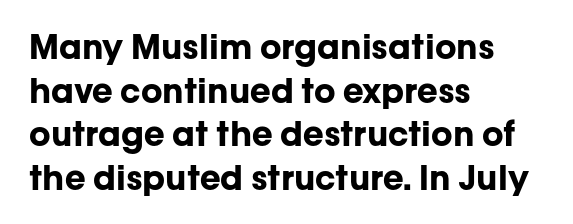
{"serif": "no", "italic": "no", "bold": "yes", "weight": "bold", "width": "normal", "stroke_contrast": "low", "x_height": "medium", "monospaced": "no", "underline": "no", "align": "left", "line_spacing": "normal", "line_spacing_ratio": 1.28, "letter_spacing": "normal", "letter_spacing_em": 0.0, "glyph_px": 34}
